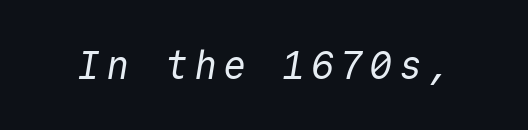
The font sits on the lighter half of the weight spectrum, regular included. Think of a typewriter: that constant character pitch is what you see here. Underline: absent. Classification — sans serif.
